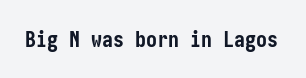
Short note: letters normally spaced. Words float on clear page, feet unadorned. The letters stand upright; this is a roman face. Heavy, bold letterforms.
